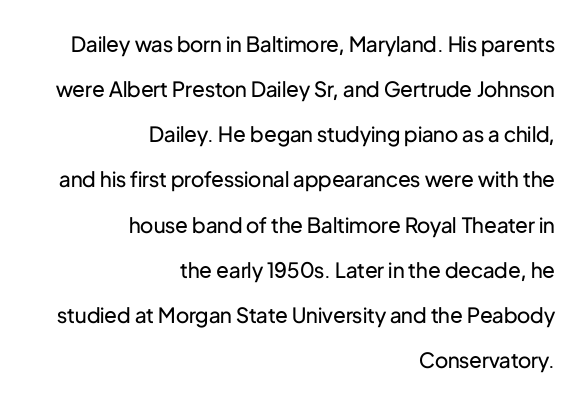
Compared with a typical body face, this is equally light or lighter still. Letters rest on an invisible, unmarked baseline. Compared with typical body copy, the letter spacing here is the same. Typeset ragged left — the right edge is the straight one.
